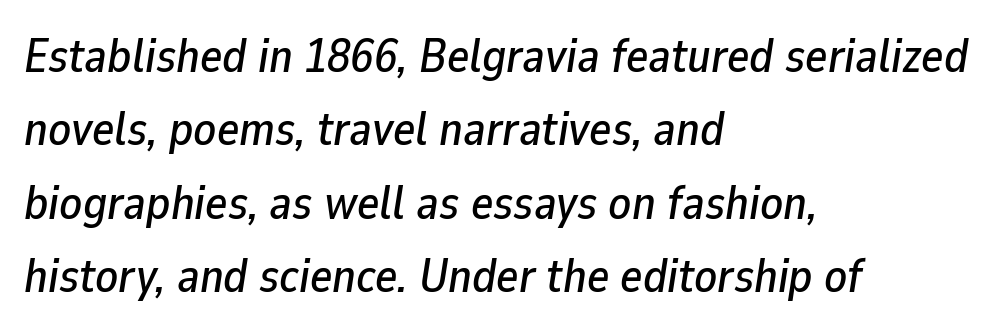
{"italic": "yes", "lean": "right", "slant_degrees": 9, "width": "normal", "stroke_contrast": "low", "x_height": "medium", "monospaced": "no", "underline": "no", "align": "left", "line_spacing": "normal", "line_spacing_ratio": 1.56, "letter_spacing": "normal", "letter_spacing_em": 0.0, "glyph_px": 47}
